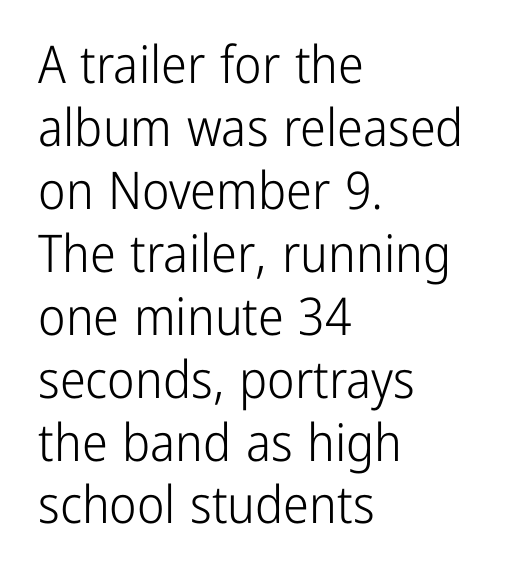
Compared with typical body copy, the letter spacing here is the same. Upright lettering throughout. Underline: absent. Caption: multi-line text, flush left, ragged right.
